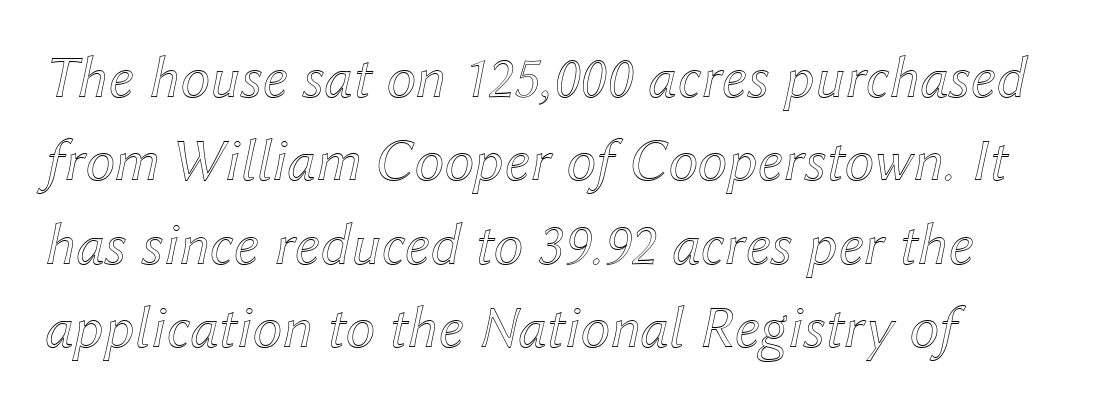
The letters advance in unequal steps, a hallmark of proportional type. Tracking here is standard; glyphs follow each other at the usual distance. Line spacing here is normal. Posture: slanted.
